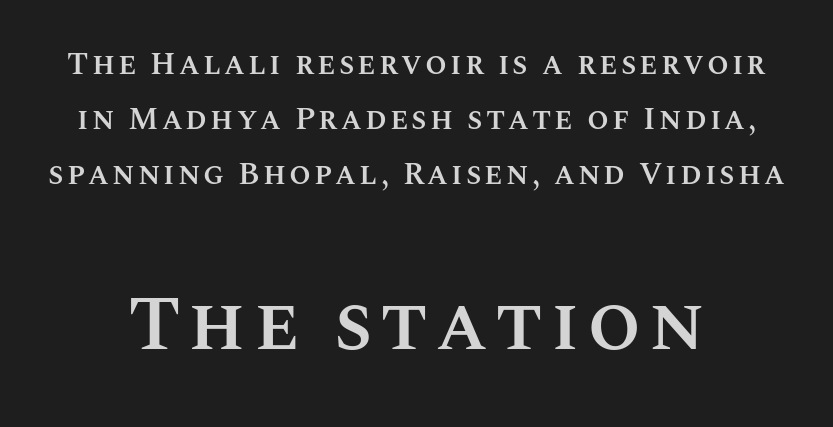
The image shows 77 px semibold type, upright; set line spacing 1.77x, not underlined; the second (bottom) block is 2.48x larger; medium stroke contrast and a large x-height.
